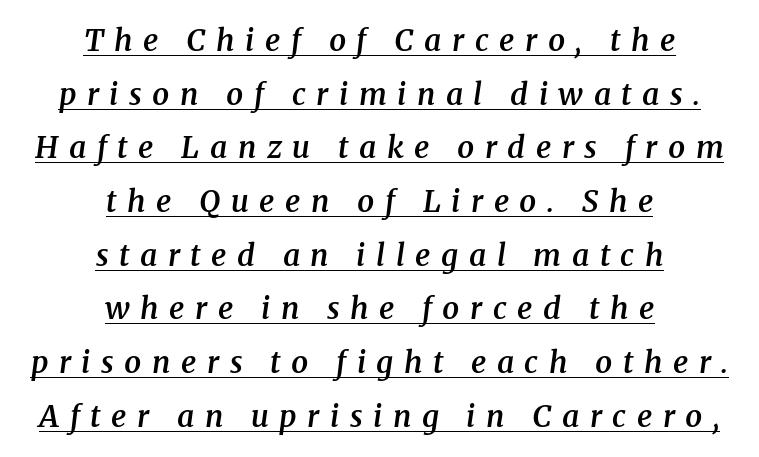
The image shows 30 px semibold serif type, italic (leaning right); set centered, line spacing 1.79x, unusually wide letter spacing (+0.35 em), underlined; medium stroke contrast and a medium x-height.
